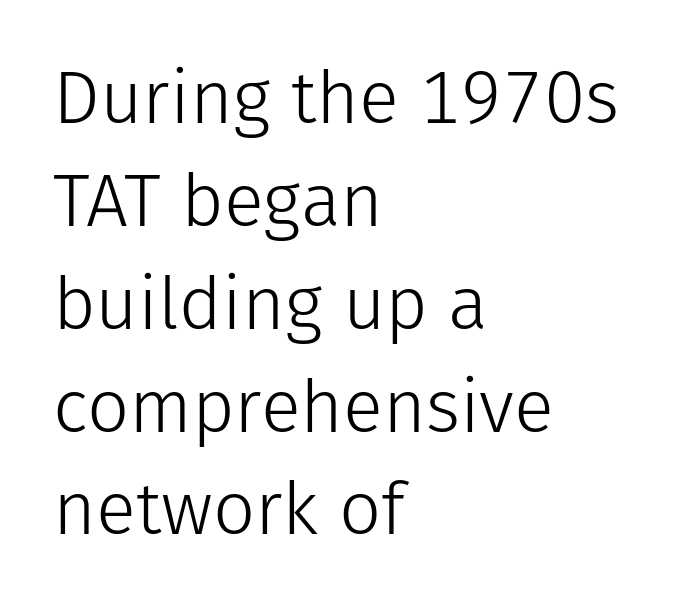
The image shows 74 px light sans-serif type, upright; set left-aligned, normal line spacing (1.39x), normal letter spacing, not underlined; low stroke contrast and a medium x-height.
